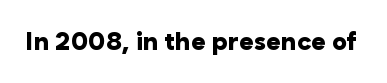
{"italic": "no", "bold": "yes", "underline": "no", "letter_spacing": "normal", "letter_spacing_em": 0.0, "glyph_px": 25}
